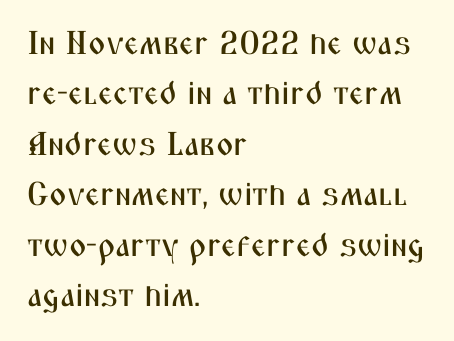
Reading down the column, the eye jumps a familiar distance to each next line. These lines are rendered in a variable-pitch font. Where is the straight margin? On the left. Glance below the letters and you will spot only blank space. The font family rendered here belongs to the sans-serif group.
